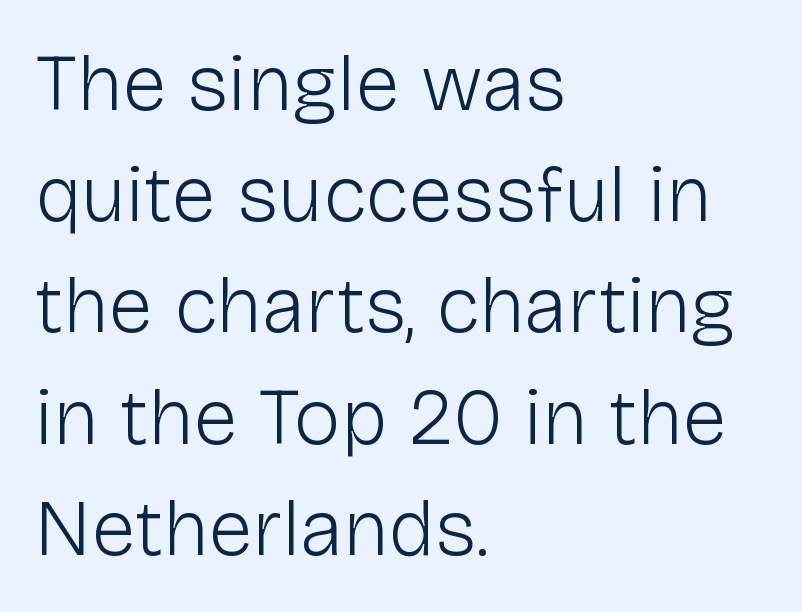
{"serif": "no", "italic": "no", "bold": "no", "weight": "light", "width": "normal", "stroke_contrast": "low", "x_height": "medium", "monospaced": "no", "underline": "no", "align": "left", "line_spacing": "normal", "line_spacing_ratio": 1.39, "letter_spacing": "normal", "letter_spacing_em": 0.0, "glyph_px": 80}
